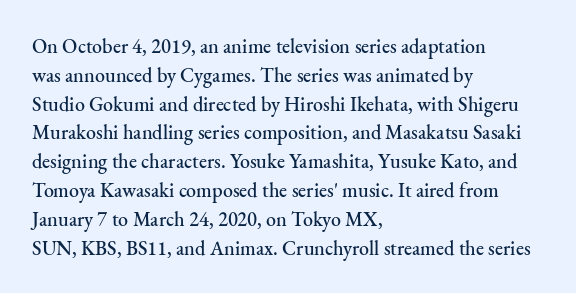
Default kerning and tracking; the words read as compact shapes. The type sits square on the baseline with zero lean. How would I describe the line gaps? Plain and ordinary. The zone under the glyphs is completely vacant. The lines are quadded left.
